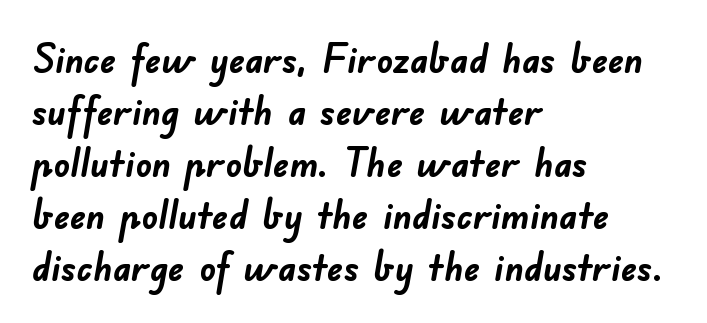
This is sans-serif lettering, the kind often seen on screens and signage. Looks like regular typesetting: each glyph gets only the width it needs. The rows are spaced the way most documents space them. The rendering uses a bold face; every stroke is thick and dark.
